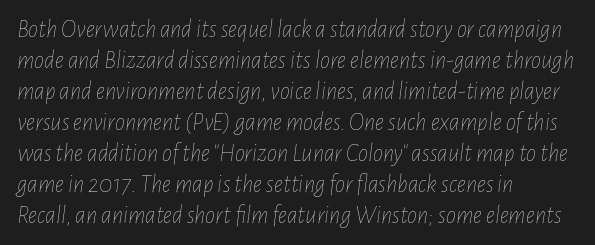
{"italic": "yes", "lean": "right", "slant_degrees": 7, "bold": "no", "underline": "no", "align": "left", "line_spacing_ratio": 1.24, "letter_spacing": "normal", "letter_spacing_em": 0.0, "glyph_px": 25}
